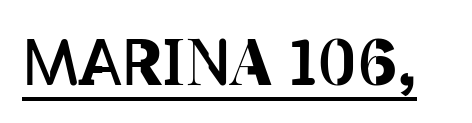
The image shows 64 px regular-weight, condensed type, upright; set normal letter spacing, underlined; low stroke contrast and a large x-height.
